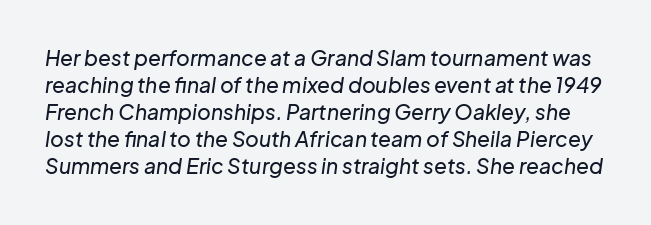
{"italic": "yes", "lean": "right", "slant_degrees": 8, "underline": "no", "line_spacing": "normal", "line_spacing_ratio": 1.29, "letter_spacing": "normal", "letter_spacing_em": 0.0, "glyph_px": 21}
